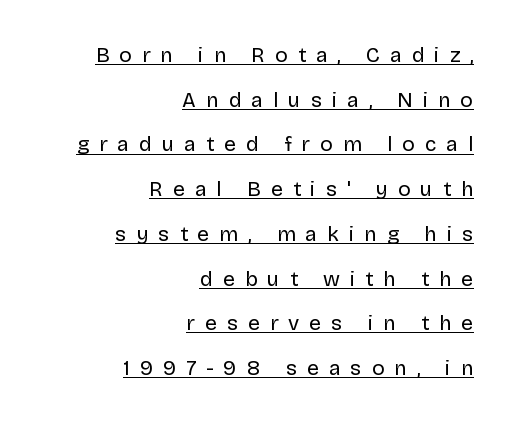
{"italic": "no", "bold": "no", "underline": "yes", "align": "right", "line_spacing": "loose", "line_spacing_ratio": 2.13, "letter_spacing": "wide", "letter_spacing_em": 0.48, "glyph_px": 21}
